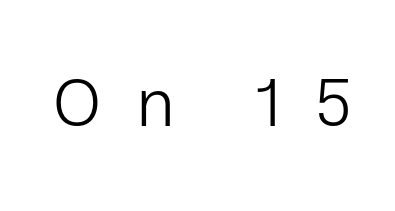
{"serif": "no", "italic": "no", "bold": "no", "weight": "light", "width": "normal", "stroke_contrast": "low", "x_height": "medium", "monospaced": "no", "underline": "no", "letter_spacing": "wide", "letter_spacing_em": 0.47, "glyph_px": 70}
